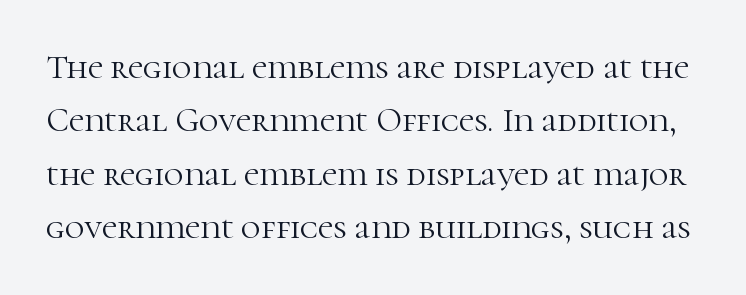
The image shows 34 px light serif type, upright; set normal line spacing (1.57x), normal letter spacing, not underlined; high stroke contrast and a medium x-height.
